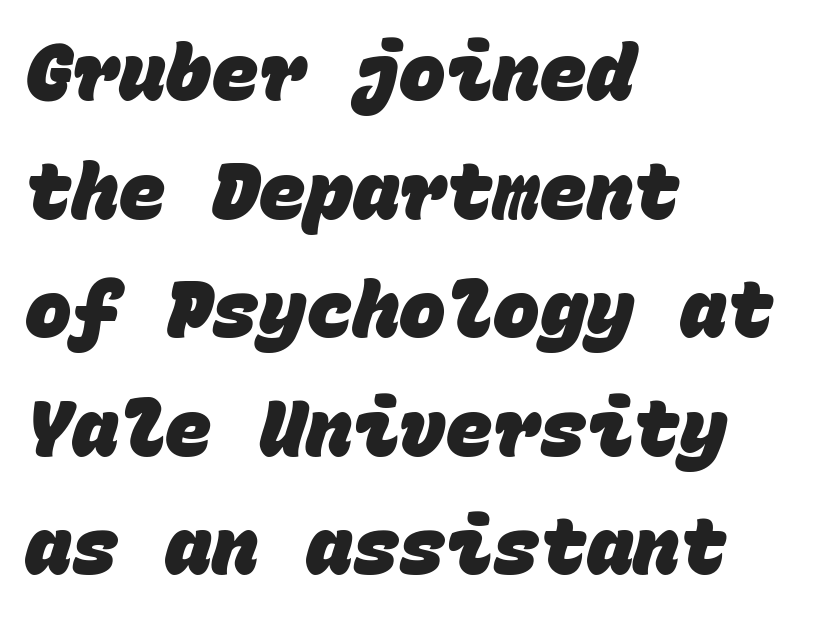
{"serif": "no", "bold": "yes", "weight": "heavy", "width": "normal", "stroke_contrast": "low", "x_height": "large", "monospaced": "yes", "underline": "no", "align": "left", "line_spacing": "normal", "line_spacing_ratio": 1.52, "letter_spacing": "normal", "letter_spacing_em": 0.0, "glyph_px": 78}
